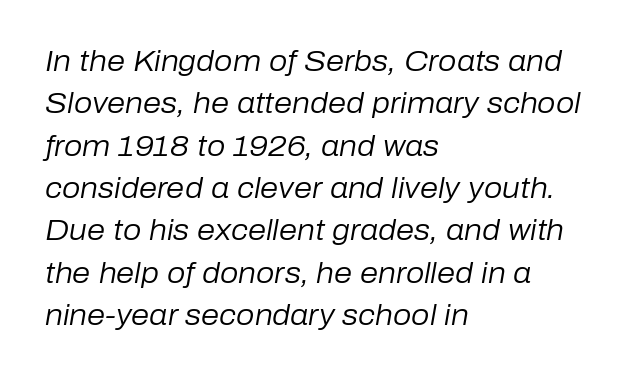
The image shows 29 px regular-weight type, italic (leaning right); set left-aligned, normal line spacing (1.46x), normal letter spacing, not underlined; low stroke contrast and a medium x-height.
